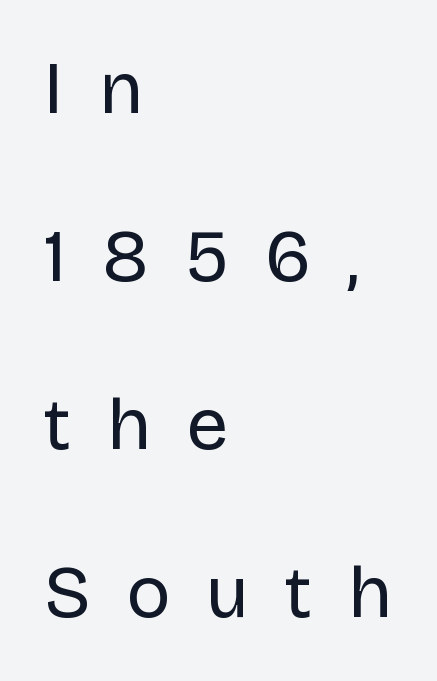
Q: Is the text bold? A: No.
Q: Is the text italic (slanted)? A: No, it is upright.
Q: Is the typeface a serif or a sans-serif typeface? A: Sans-serif.
Q: Is the text underlined? A: No.
Q: How is the paragraph aligned? A: Left-aligned.
Q: Is the spacing between letters normal or unusually wide? A: Unusually wide.
Q: Is the spacing between lines tight, normal or loose? A: Loose.
Q: Width (condensed, normal, or wide)? A: Normal.
Q: Stroke contrast? A: Low.
Q: x-height? A: Large.
Q: Monospaced? A: No.
